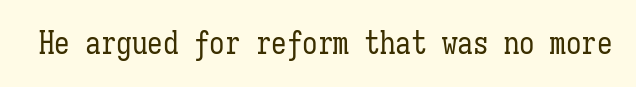
This reads as an unemphasized weight, regular at the heaviest. The gap between lines stays unmarked. The gaps between neighbouring characters are ordinary and unremarkable. Every character here occupies the same horizontal width, giving the sample a typewriter-like rhythm. Designer's note — italics off, roman on.
